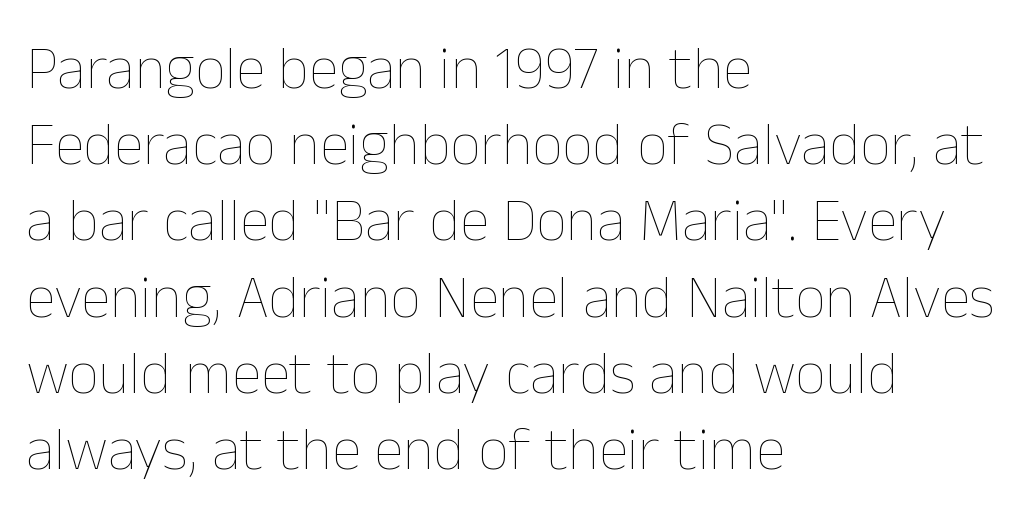
The image shows 60 px thin type, upright; set left-aligned, normal line spacing (1.27x), normal letter spacing, not underlined; low stroke contrast and a medium x-height.
